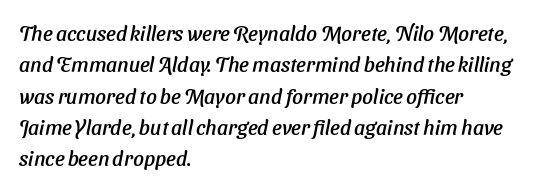
The image shows 21 px text type, italic (leaning right); set left-aligned, normal line spacing (1.49x), normal letter spacing, not underlined.
